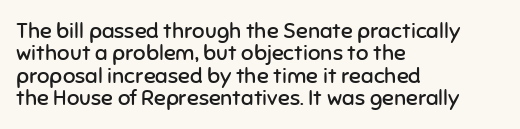
{"italic": "no", "bold": "no", "underline": "no", "align": "left", "line_spacing": "tight", "line_spacing_ratio": 1.02, "letter_spacing": "normal", "letter_spacing_em": 0.0, "glyph_px": 22}
